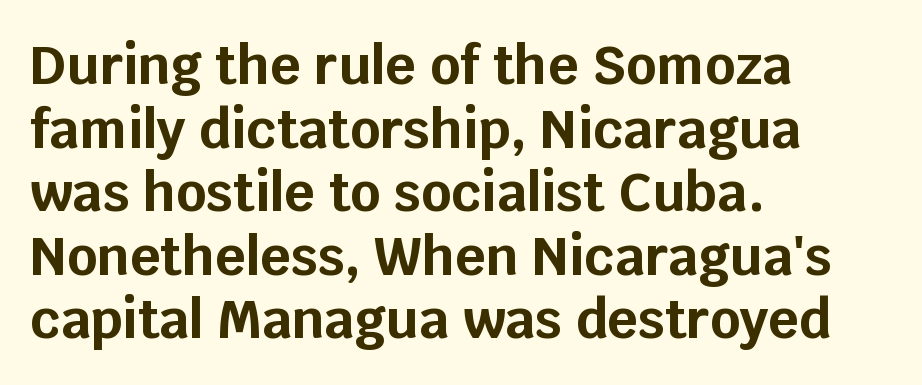
Short and long lines alike share a common starting point at left. The horizontal fit of the characters is conventional and even. Typographic density is high because the face is bold. Is this a fixed-width face? No — the glyphs have proportional, varying widths. In terms of letterform style, serifs are entirely absent. Posture: straight, roman, zero tilt.
